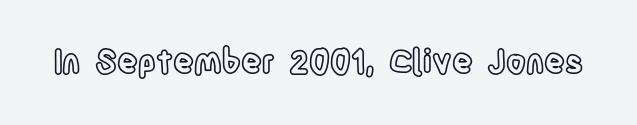
{"italic": "no", "width": "condensed", "x_height": "large", "monospaced": "no", "underline": "no", "letter_spacing": "normal", "letter_spacing_em": 0.0, "glyph_px": 32}
